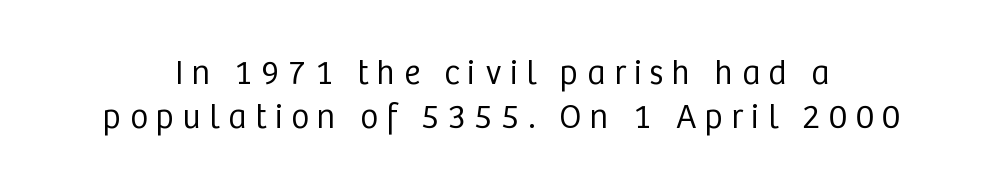
{"serif": "no", "italic": "no", "bold": "no", "weight": "regular", "width": "normal", "stroke_contrast": "low", "x_height": "medium", "monospaced": "no", "underline": "no", "line_spacing": "normal", "line_spacing_ratio": 1.29, "letter_spacing": "wide", "letter_spacing_em": 0.25, "glyph_px": 34}
